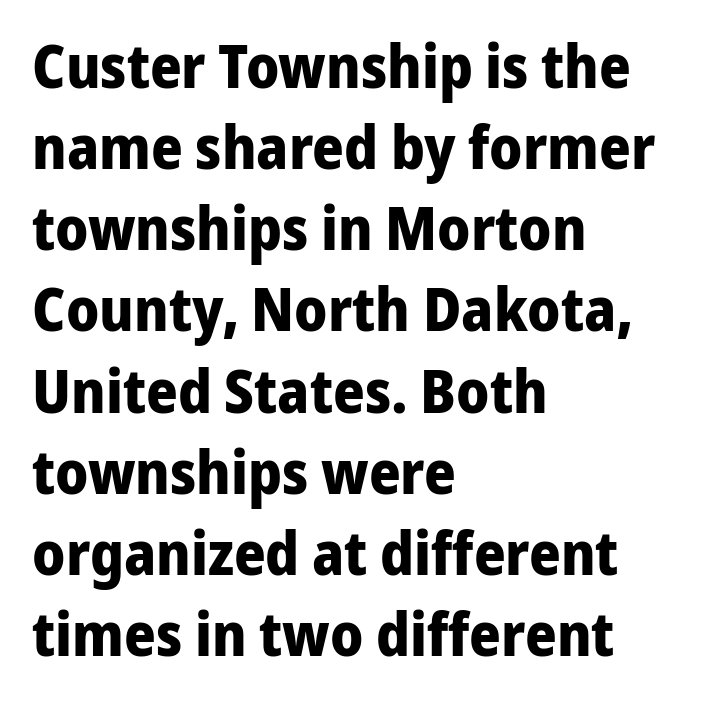
The image shows 61 px bold sans-serif type, upright; set left-aligned, normal line spacing (1.33x), normal letter spacing, not underlined; low stroke contrast and a medium x-height.
